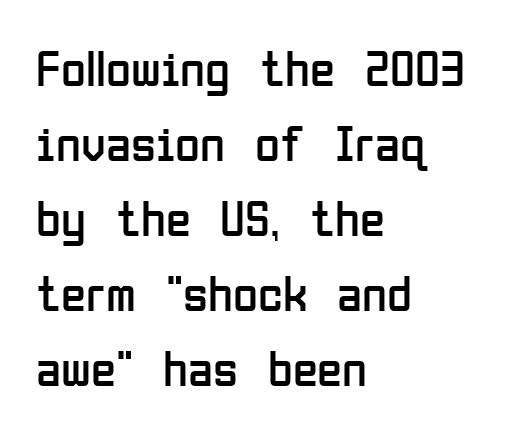
Q: Is the text bold? A: No.
Q: Is the text italic (slanted)? A: No, it is upright.
Q: Is the typeface a serif or a sans-serif typeface? A: Sans-serif.
Q: Is the text underlined? A: No.
Q: How is the paragraph aligned? A: Left-aligned.
Q: Is the spacing between letters normal or unusually wide? A: Normal.
Q: Is the spacing between lines tight, normal or loose? A: Normal.
Q: Width (condensed, normal, or wide)? A: Condensed.
Q: Stroke contrast? A: Low.
Q: x-height? A: Medium.
Q: Monospaced? A: No.
